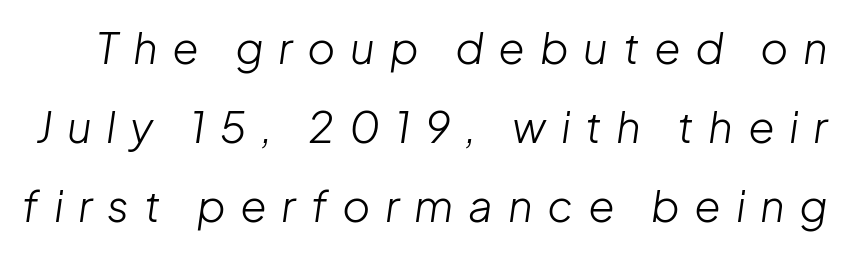
Bare-footed words on every line. Honestly, the letter spacing is so wide it's the main thing you notice. The weight tops out at a normal text grade. Style check: oblique. This sample has the flowing, uneven cadence of proportional lettering.
